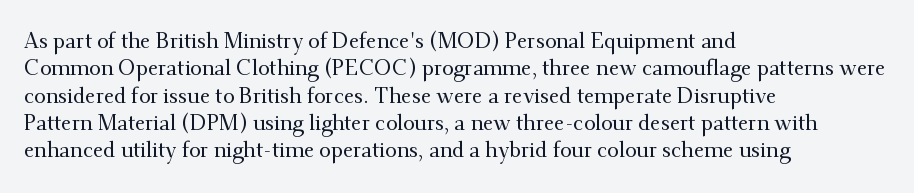
Q: Is the text italic (slanted)? A: No, it is upright.
Q: Is the text underlined? A: No.
Q: How is the paragraph aligned? A: Left-aligned.
Q: Is the spacing between letters normal or unusually wide? A: Normal.
Q: Is the spacing between lines tight, normal or loose? A: Normal.
